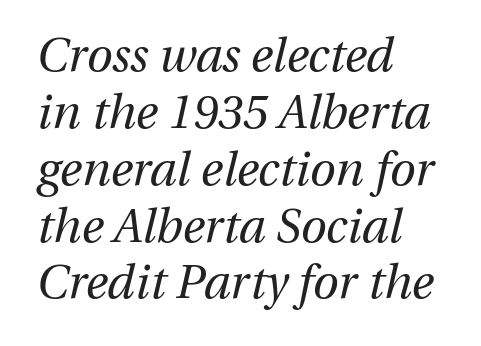
Between one letter and the next there's only the usual sliver of space. Varying glyph widths throughout — classic text-font behaviour. Characters are canted at an angle relative to the baseline's perpendicular. Letters rest on an invisible, unmarked baseline.
